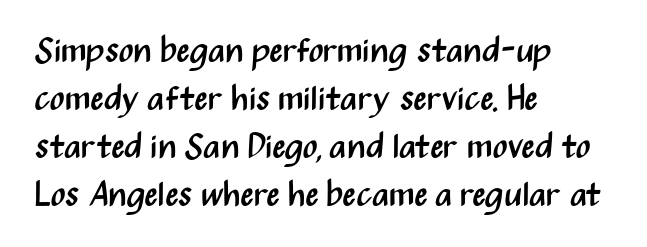
Q: Is the text bold? A: No.
Q: Is the text italic (slanted)? A: No, it is upright.
Q: Is the typeface a serif or a sans-serif typeface? A: Sans-serif.
Q: Is the text underlined? A: No.
Q: How is the paragraph aligned? A: Left-aligned.
Q: Is the spacing between letters normal or unusually wide? A: Normal.
Q: Is the spacing between lines tight, normal or loose? A: Normal.
Q: Width (condensed, normal, or wide)? A: Condensed.
Q: Stroke contrast? A: Medium.
Q: x-height? A: Medium.
Q: Monospaced? A: No.
